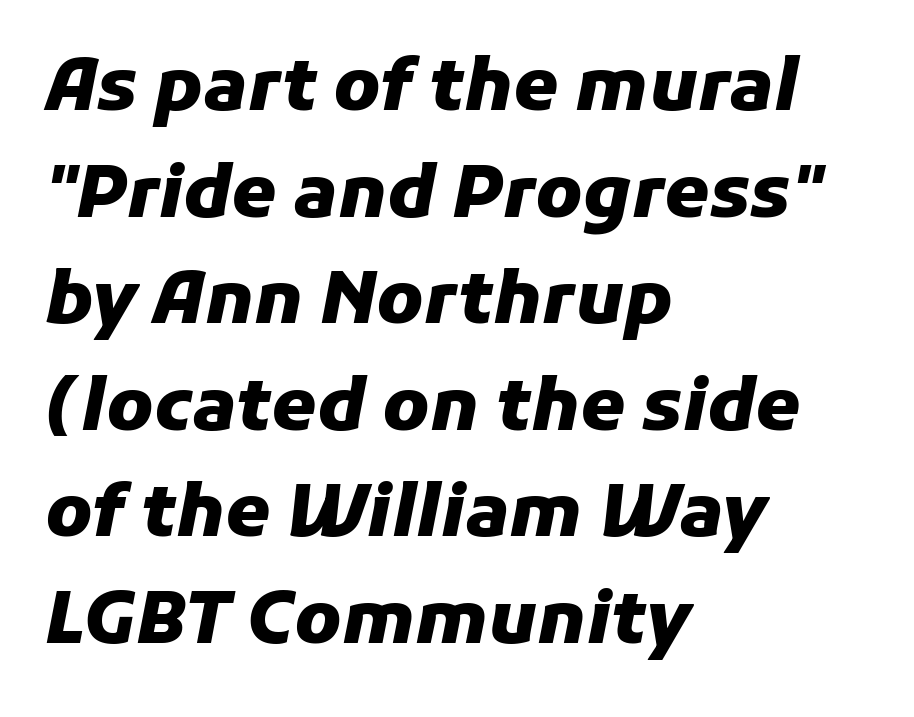
The image shows 72 px heavy type, italic (leaning right); set left-aligned, normal line spacing (1.48x), normal letter spacing, not underlined; low stroke contrast and a medium x-height.
